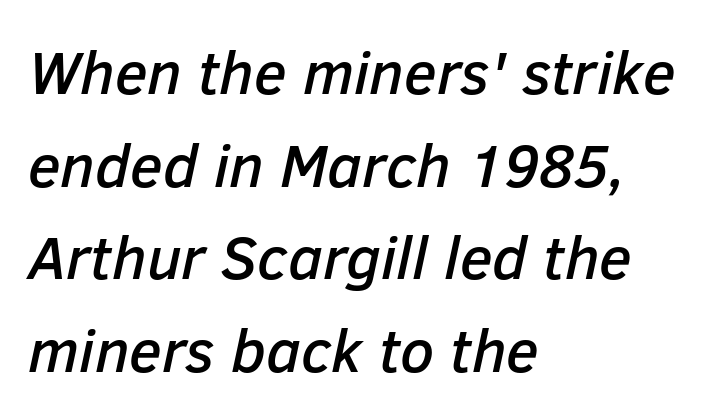
Compared with typical paragraphs, the rows here are spaced about the same. In terms of letterspacing, this is plain default setting. Is the block centered? No — it sits flush against the left margin. Looks like regular typesetting: each glyph gets only the width it needs.
